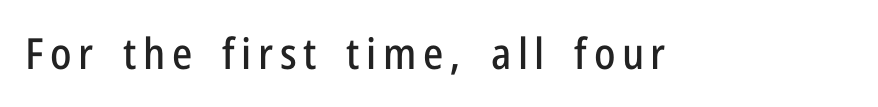
{"serif": "no", "italic": "no", "width": "condensed", "stroke_contrast": "low", "x_height": "medium", "monospaced": "no", "underline": "no", "glyph_px": 43}
